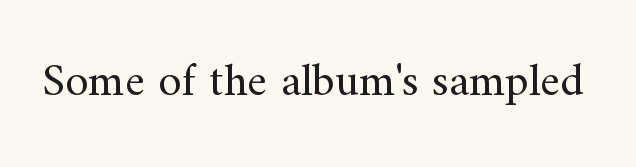
{"serif": "yes", "italic": "no", "bold": "no", "weight": "regular", "width": "normal", "stroke_contrast": "medium", "x_height": "small", "monospaced": "no", "underline": "no", "letter_spacing": "normal", "letter_spacing_em": 0.0, "glyph_px": 47}
